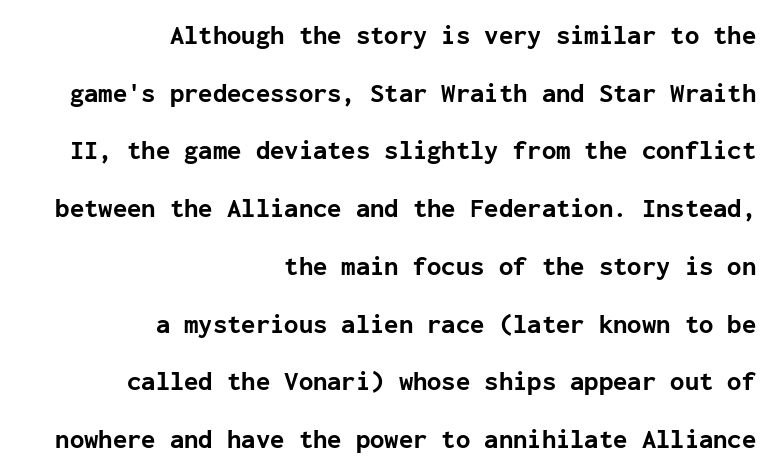
The image shows 26 px bold type, upright; set right-aligned, loose line spacing (2.22x), normal letter spacing, not underlined.
